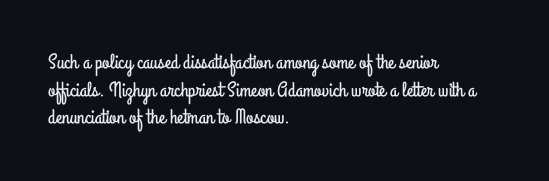
Q: Is the text italic (slanted)? A: No, it is upright.
Q: Is the text underlined? A: No.
Q: How is the paragraph aligned? A: Left-aligned.
Q: Is the spacing between letters normal or unusually wide? A: Normal.
Q: Is the spacing between lines tight, normal or loose? A: Normal.
